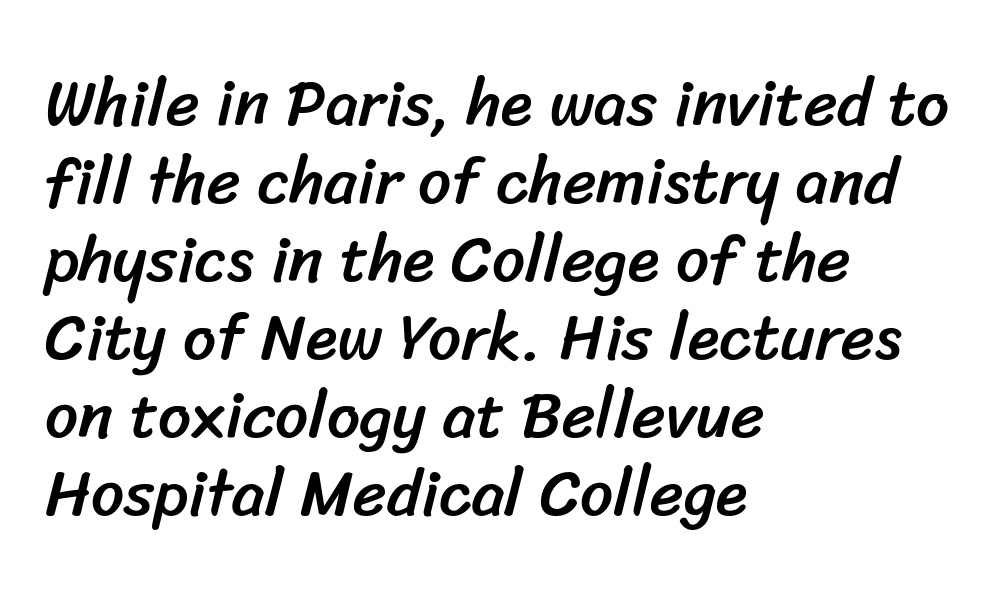
The image shows 65 px sans-serif type; set left-aligned, line spacing 1.2x, normal letter spacing, not underlined; low stroke contrast and a medium x-height.
